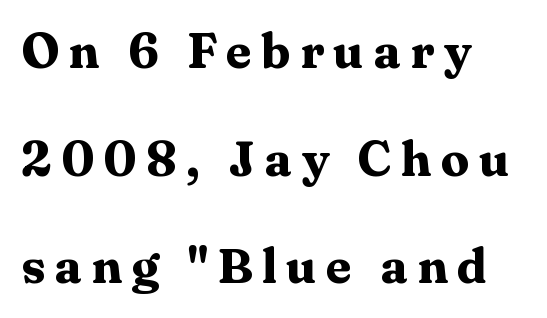
Q: Is the text bold? A: Yes.
Q: Is the text italic (slanted)? A: No, it is upright.
Q: Is the typeface a serif or a sans-serif typeface? A: Serif.
Q: Is the text underlined? A: No.
Q: How is the paragraph aligned? A: Left-aligned.
Q: Is the spacing between lines tight, normal or loose? A: Loose.
Q: Width (condensed, normal, or wide)? A: Wide.
Q: Stroke contrast? A: Medium.
Q: x-height? A: Medium.
Q: Monospaced? A: No.
